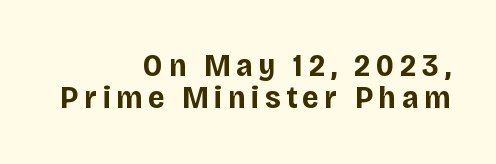
{"serif": "no", "italic": "no", "bold": "yes", "weight": "bold", "width": "normal", "stroke_contrast": "low", "x_height": "large", "monospaced": "no", "underline": "no", "align": "right", "line_spacing": "tight", "line_spacing_ratio": 1.01, "glyph_px": 32}
